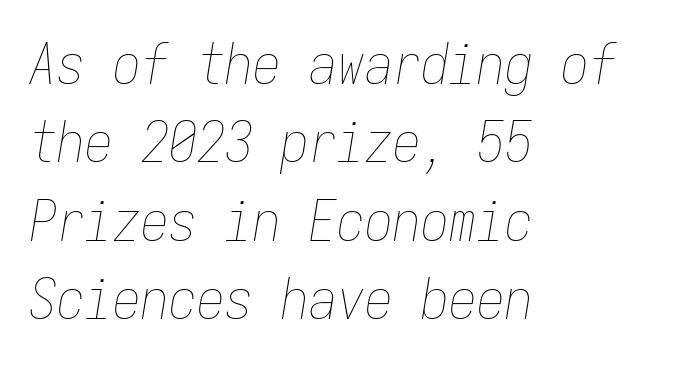
The specimen reads as italic at a glance. Quick note: underline off. Line beginnings align vertically; line endings do not. The rows are spaced the way most documents space them. Letter spacing: default.
